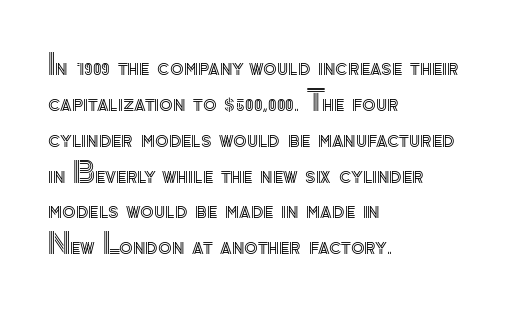
Q: Is the text italic (slanted)? A: No, it is upright.
Q: Is the text underlined? A: No.
Q: How is the paragraph aligned? A: Left-aligned.
Q: Is the spacing between letters normal or unusually wide? A: Normal.
Q: Is the spacing between lines tight, normal or loose? A: Normal.
Q: Width (condensed, normal, or wide)? A: Normal.
Q: x-height? A: Small.
Q: Monospaced? A: No.
